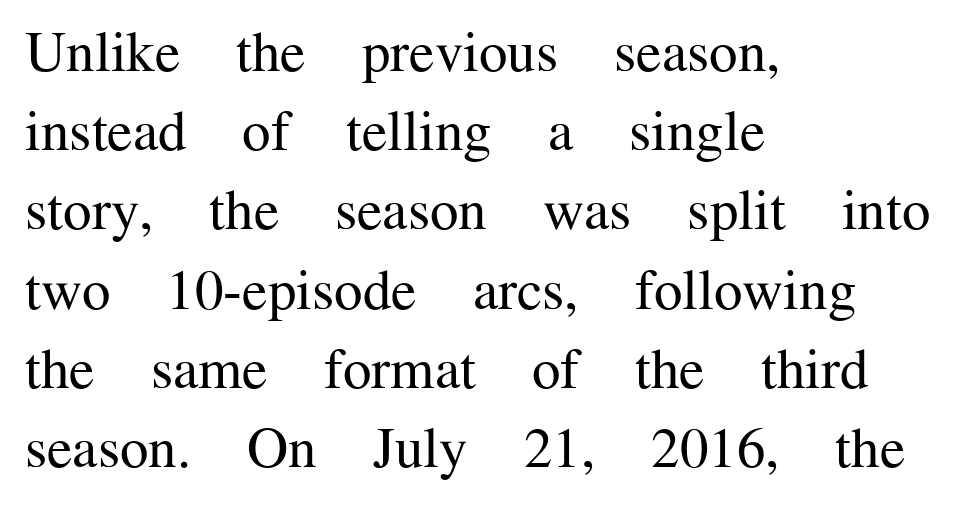
{"serif": "yes", "italic": "no", "bold": "no", "weight": "regular", "width": "normal", "stroke_contrast": "medium", "x_height": "medium", "monospaced": "no", "underline": "no", "align": "left", "line_spacing": "normal", "line_spacing_ratio": 1.39, "letter_spacing": "normal", "letter_spacing_em": 0.0, "glyph_px": 57}
